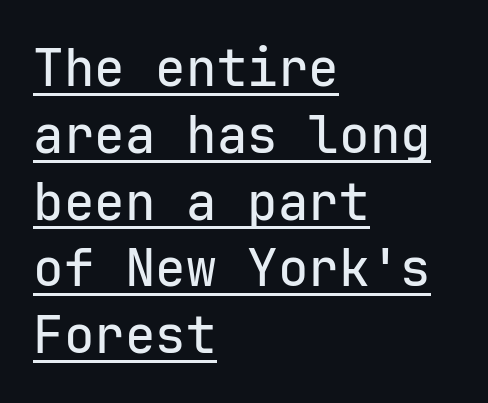
The image shows 51 px sans-serif type, upright, monospaced; set left-aligned, normal line spacing (1.31x), normal letter spacing, underlined; low stroke contrast and a medium x-height.
